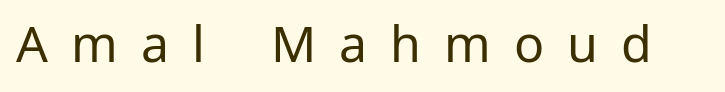
The image shows 50 px regular-weight sans-serif type, upright; set unusually wide letter spacing (+0.46 em), not underlined; low stroke contrast and a medium x-height.
